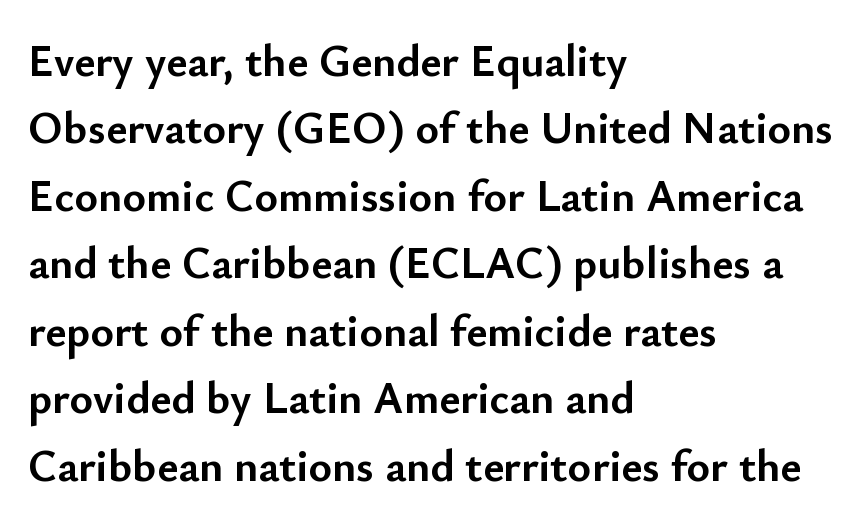
Words appear dense and cohesive because spacing is normal. Only glyphs here, with clear space below each row. Typeset ragged right — the left edge is the straight one. Character widths vary here, with narrow letters taking less room than wide ones. I'd call this a sans setting — the letters go barefoot.
